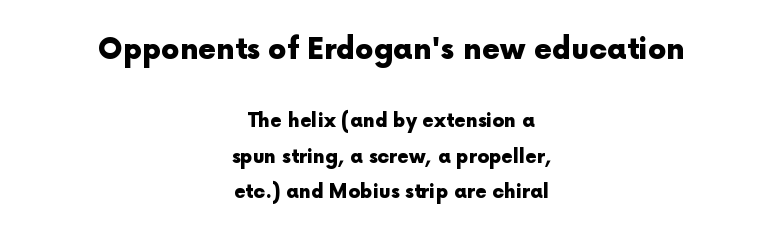
The image shows 29 px heavy sans-serif type, upright; set centered, line spacing 1.87x, normal letter spacing, not underlined; the first (top) block is 1.53x larger; a medium x-height.
